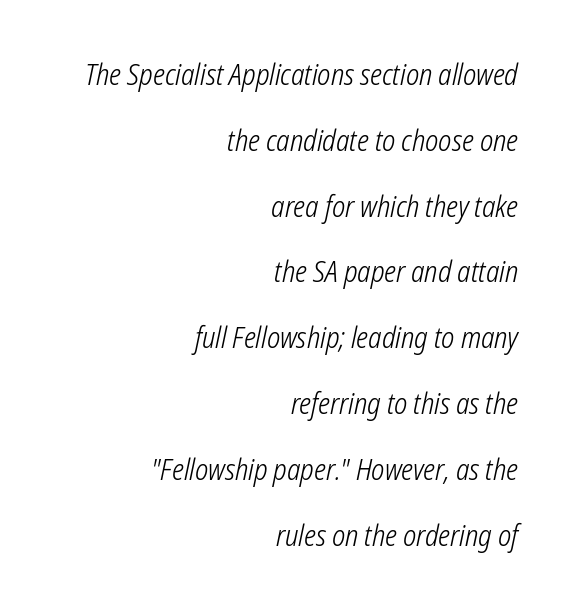
{"italic": "yes", "lean": "right", "slant_degrees": 12, "bold": "no", "weight": "light", "width": "condensed", "stroke_contrast": "low", "x_height": "medium", "monospaced": "no", "underline": "no", "align": "right", "line_spacing": "loose", "line_spacing_ratio": 2.27, "letter_spacing": "normal", "letter_spacing_em": 0.0, "glyph_px": 29}
